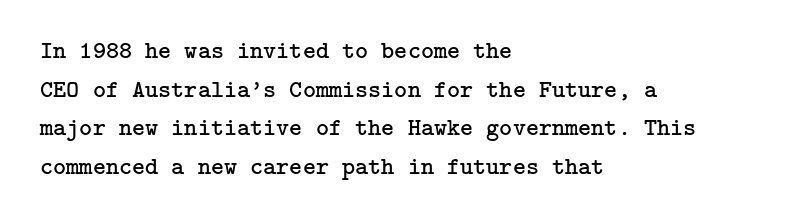
Q: Is the text bold? A: No.
Q: Is the text italic (slanted)? A: No, it is upright.
Q: Is the text underlined? A: No.
Q: How is the paragraph aligned? A: Left-aligned.
Q: Is the spacing between letters normal or unusually wide? A: Normal.
Q: Is the spacing between lines tight, normal or loose? A: Normal.
